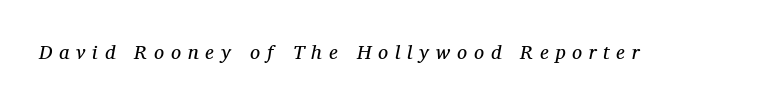
Q: Is the text bold? A: No.
Q: Is the text italic (slanted)? A: Yes, it leans right by about 12 degrees.
Q: Is the text underlined? A: No.
Q: Is the spacing between letters normal or unusually wide? A: Unusually wide.
